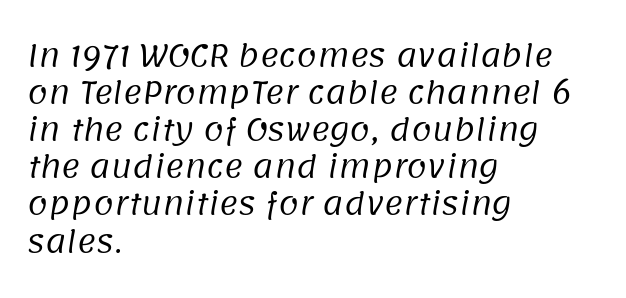
Q: Is the text bold? A: No.
Q: Is the typeface a serif or a sans-serif typeface? A: Sans-serif.
Q: Is the text underlined? A: No.
Q: How is the paragraph aligned? A: Left-aligned.
Q: Is the spacing between letters normal or unusually wide? A: Normal.
Q: Is the spacing between lines tight, normal or loose? A: Normal.
Q: Width (condensed, normal, or wide)? A: Normal.
Q: Stroke contrast? A: Low.
Q: x-height? A: Large.
Q: Monospaced? A: No.
